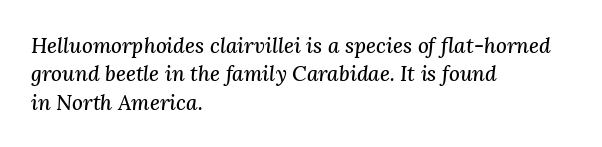
The image shows 21 px text type, italic (leaning right); set left-aligned, normal line spacing (1.35x), normal letter spacing, not underlined.
